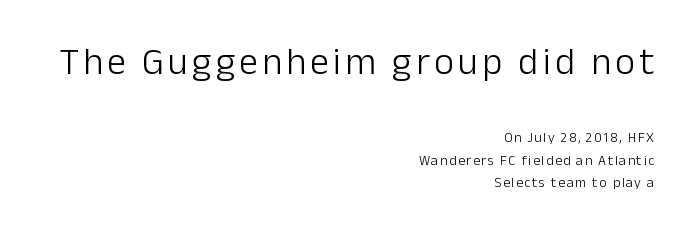
Q: Is the text bold? A: No.
Q: Is the text italic (slanted)? A: No, it is upright.
Q: Is the typeface a serif or a sans-serif typeface? A: Sans-serif.
Q: Is the text underlined? A: No.
Q: How is the paragraph aligned? A: Right-aligned.
Q: Is the spacing between lines tight, normal or loose? A: Normal.
Q: Which block of text is set in a larger size, the first (top) or the second (bottom)? A: The first (top) one.
Q: Width (condensed, normal, or wide)? A: Normal.
Q: Stroke contrast? A: Low.
Q: x-height? A: Medium.
Q: Monospaced? A: No.
